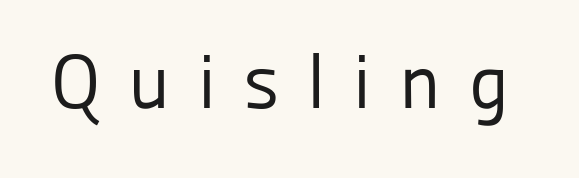
{"serif": "no", "italic": "no", "bold": "no", "weight": "regular", "width": "normal", "stroke_contrast": "low", "x_height": "medium", "monospaced": "no", "underline": "no", "letter_spacing": "wide", "letter_spacing_em": 0.36, "glyph_px": 76}
